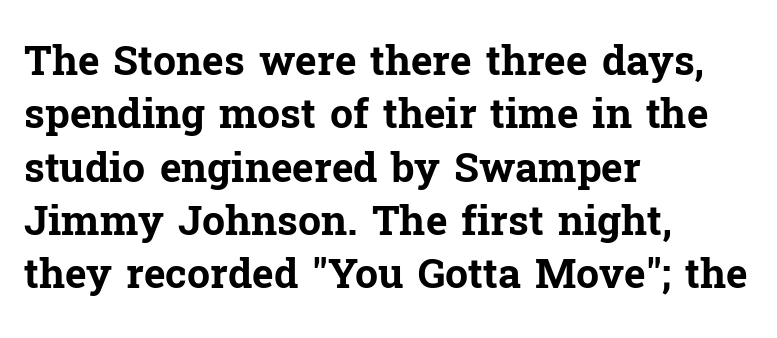
{"serif": "yes", "italic": "no", "bold": "yes", "weight": "bold", "width": "normal", "stroke_contrast": "low", "x_height": "medium", "monospaced": "no", "underline": "no", "align": "left", "line_spacing": "normal", "line_spacing_ratio": 1.3, "letter_spacing": "normal", "letter_spacing_em": 0.0, "glyph_px": 41}
